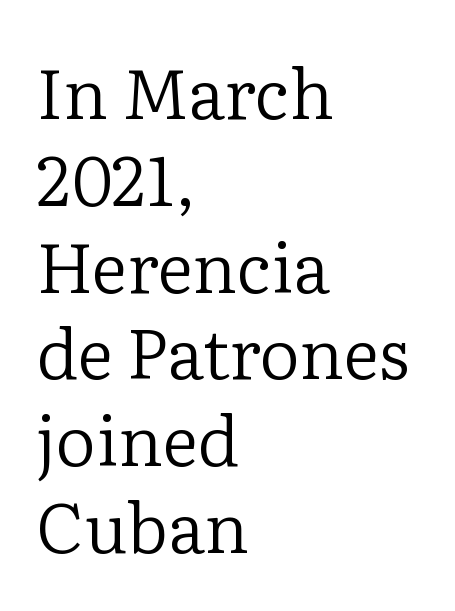
{"serif": "yes", "italic": "no", "bold": "no", "weight": "regular", "width": "normal", "stroke_contrast": "low", "x_height": "medium", "monospaced": "no", "underline": "no", "align": "left", "line_spacing_ratio": 1.24, "letter_spacing": "normal", "letter_spacing_em": 0.0, "glyph_px": 70}
